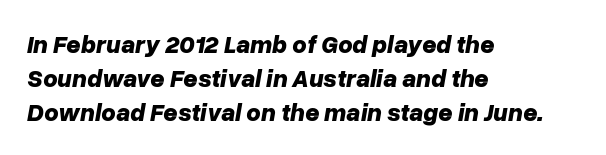
{"italic": "yes", "lean": "right", "slant_degrees": 10, "bold": "yes", "underline": "no", "align": "left", "line_spacing": "normal", "line_spacing_ratio": 1.37, "letter_spacing": "normal", "letter_spacing_em": 0.0, "glyph_px": 25}
